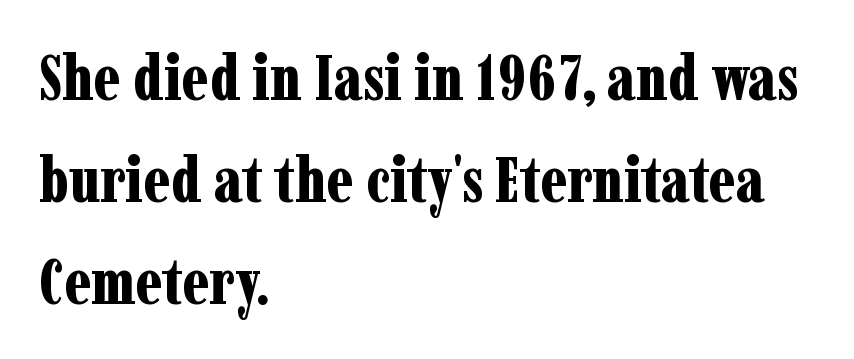
{"serif": "yes", "italic": "no", "bold": "yes", "weight": "bold", "width": "condensed", "stroke_contrast": "low", "x_height": "medium", "monospaced": "no", "underline": "no", "align": "left", "line_spacing": "normal", "line_spacing_ratio": 1.59, "letter_spacing": "normal", "letter_spacing_em": 0.0, "glyph_px": 64}
